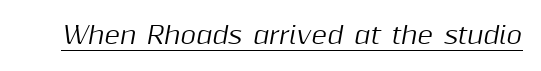
The image shows 24 px text type, italic (leaning right); set normal letter spacing, underlined.
